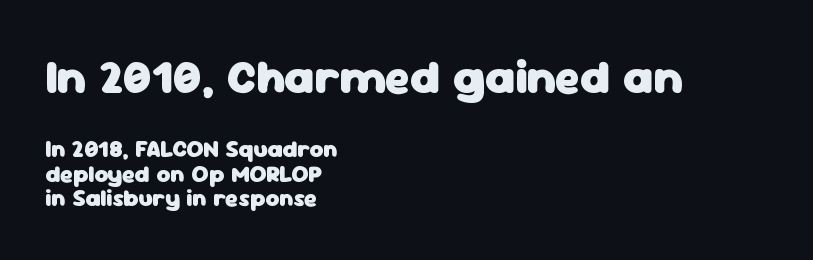
{"serif": "no", "italic": "no", "bold": "yes", "weight": "heavy", "width": "normal", "stroke_contrast": "low", "x_height": "medium", "monospaced": "no", "underline": "no", "align": "left", "line_spacing": "tight", "line_spacing_ratio": 1.03, "letter_spacing": "normal", "letter_spacing_em": 0.0, "larger_block": "first", "size_ratio": 2.0, "glyph_px": 48}
